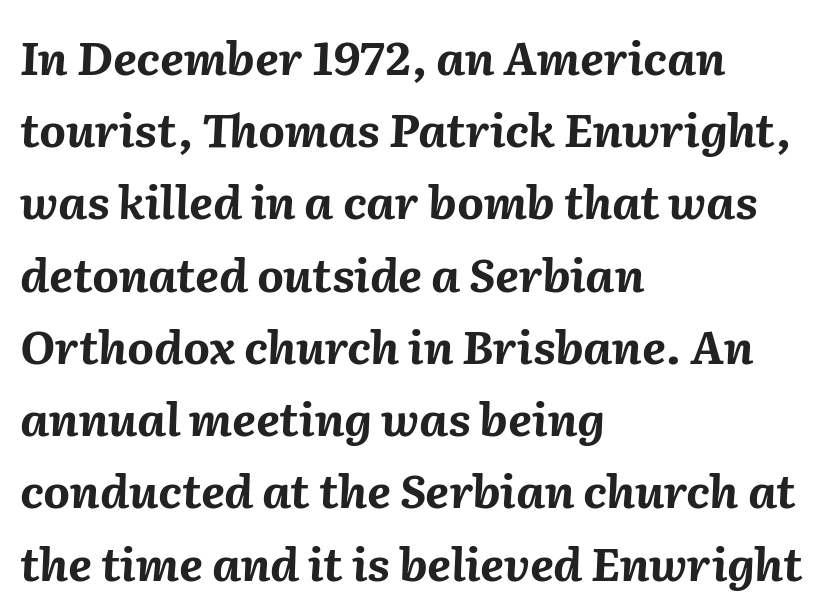
Whoever set this chose a conventional vertical rhythm. Words float on clear page, feet unadorned. The sample has been set heavy, in full bold. The gaps between neighbouring characters are ordinary and unremarkable. Does the lettering tilt? It does — this is italic. These lines are set flush left with a ragged right edge.
